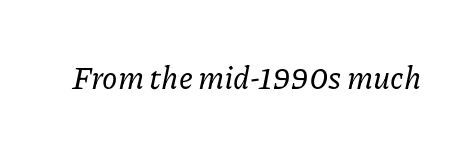
Underlining? Definitely not there. What kind of face is this? One with serifs. Spacing verdict: proportional, widths tailored to each character. This rendering leaves character spacing at its baseline value.
